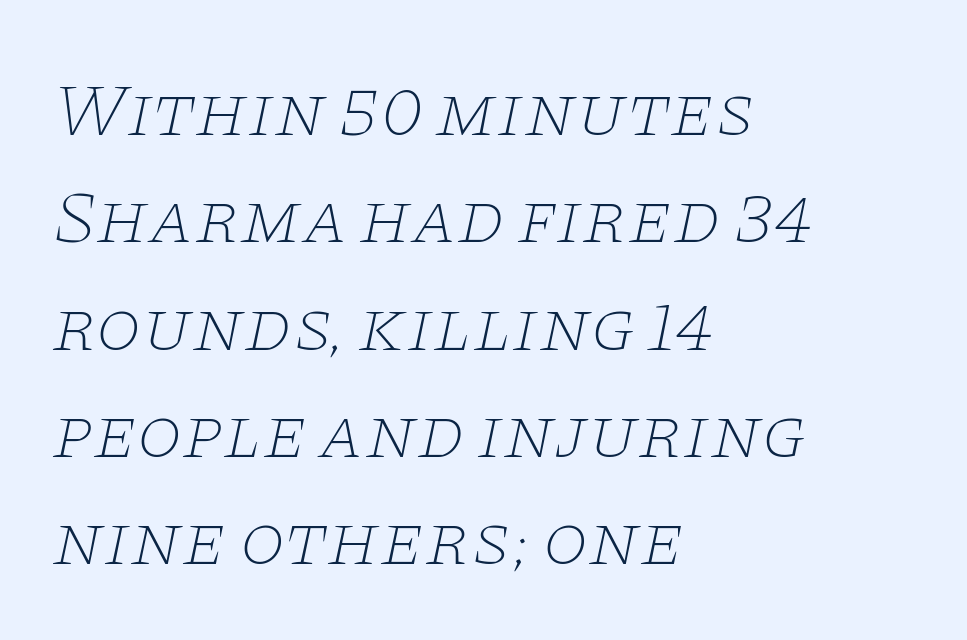
{"serif": "yes", "italic": "yes", "lean": "right", "slant_degrees": 11, "bold": "no", "weight": "thin", "width": "wide", "stroke_contrast": "low", "x_height": "large", "monospaced": "no", "underline": "no", "align": "left", "line_spacing": "normal", "line_spacing_ratio": 1.45, "letter_spacing": "normal", "letter_spacing_em": 0.0, "glyph_px": 74}
